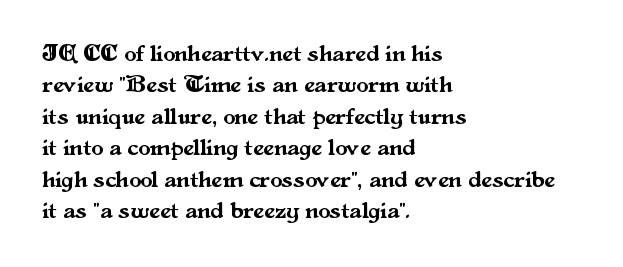
The image shows 24 px text type, upright; set left-aligned, normal line spacing (1.31x), normal letter spacing, not underlined.
